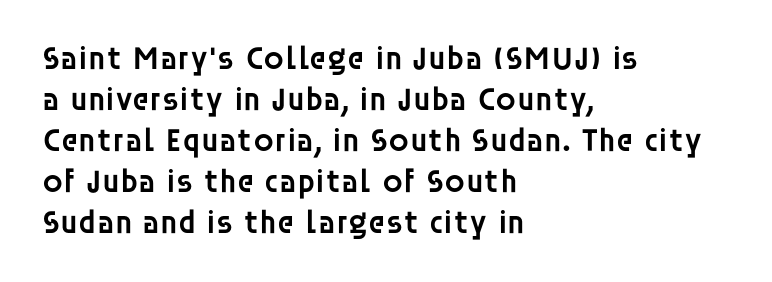
{"serif": "no", "italic": "no", "bold": "semi", "weight": "semibold", "width": "normal", "stroke_contrast": "low", "x_height": "large", "monospaced": "no", "underline": "no", "align": "left", "line_spacing_ratio": 1.24, "letter_spacing": "normal", "letter_spacing_em": 0.0, "glyph_px": 33}
